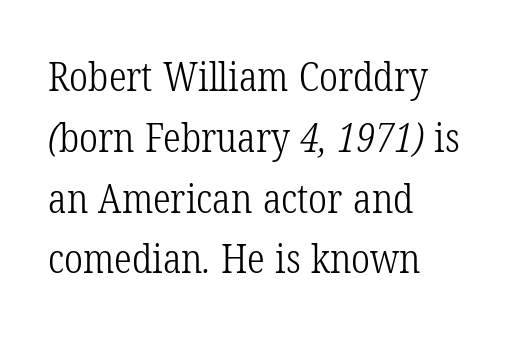
Q: Is the text bold? A: No.
Q: Is the typeface a serif or a sans-serif typeface? A: Serif.
Q: Is the text underlined? A: No.
Q: How is the paragraph aligned? A: Left-aligned.
Q: Is the spacing between letters normal or unusually wide? A: Normal.
Q: Is the spacing between lines tight, normal or loose? A: Normal.
Q: Width (condensed, normal, or wide)? A: Condensed.
Q: Stroke contrast? A: Low.
Q: x-height? A: Medium.
Q: Monospaced? A: No.
